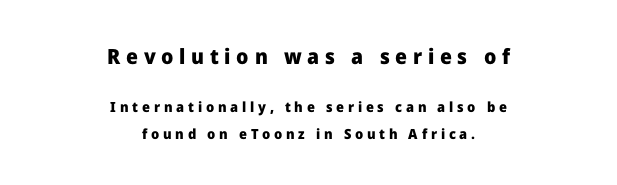
{"italic": "no", "bold": "yes", "underline": "no", "align": "center", "line_spacing_ratio": 1.88, "letter_spacing": "wide", "letter_spacing_em": 0.27, "larger_block": "first", "size_ratio": 1.5, "glyph_px": 21}
